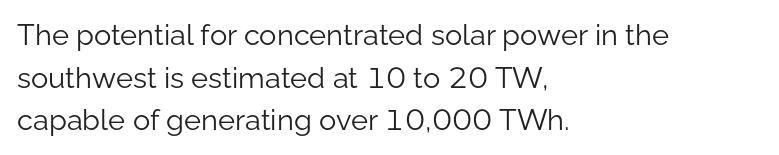
{"serif": "no", "italic": "no", "bold": "no", "weight": "light", "width": "normal", "stroke_contrast": "low", "x_height": "medium", "monospaced": "no", "underline": "no", "align": "left", "line_spacing": "normal", "line_spacing_ratio": 1.47, "letter_spacing": "normal", "letter_spacing_em": 0.0, "glyph_px": 29}
